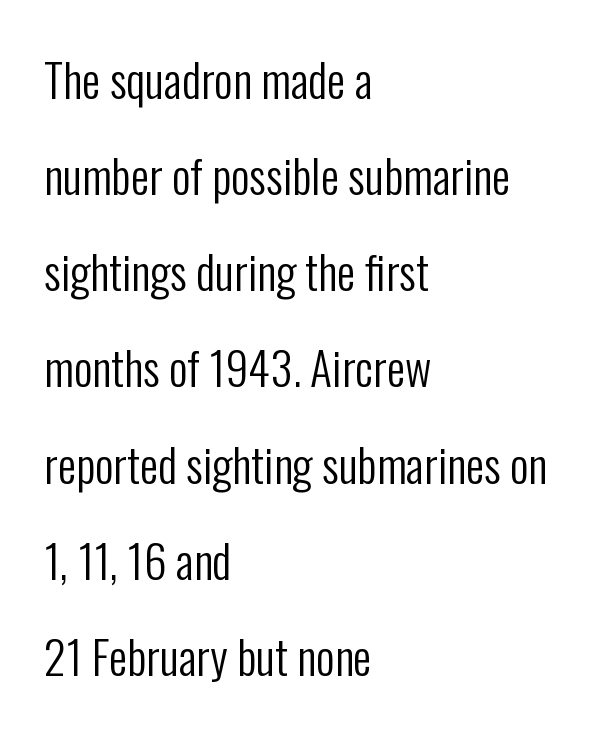
The rendering anchors every line to the left-hand side. The words here are not underlined. The passage shown is typed in a proportional face where columns would drift. The strokes carry an ordinary text weight at most. The face used here is a sans, in the tradition of grotesques and geometrics.
